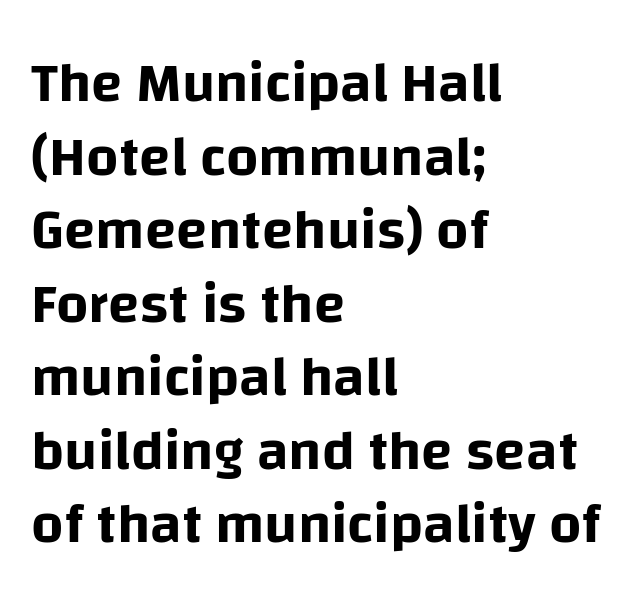
The image shows 57 px sans-serif type, upright; set left-aligned, normal line spacing (1.29x), normal letter spacing, not underlined; low stroke contrast and a large x-height.
